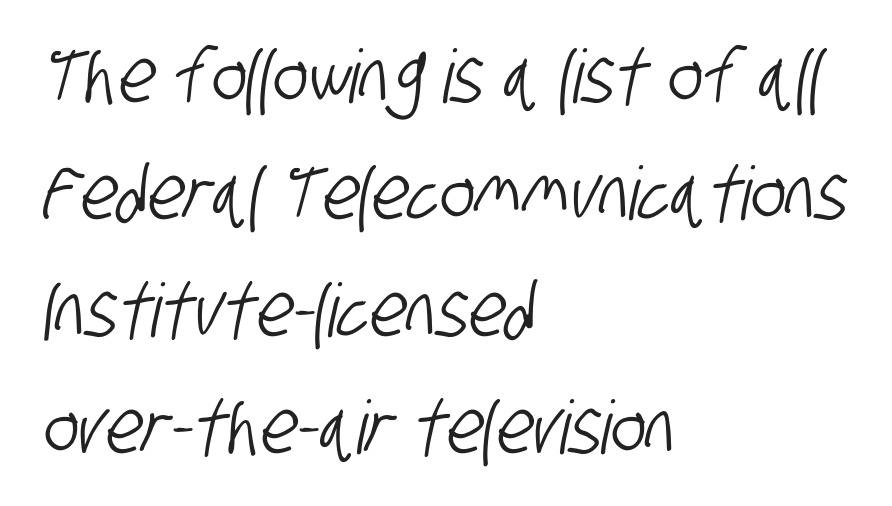
Evenly set lines give the paragraph a standard silhouette. The rendering uses natural spacing where letterforms have individual widths. Descenders are the only things crossing below the line. Words appear dense and cohesive because spacing is normal.
